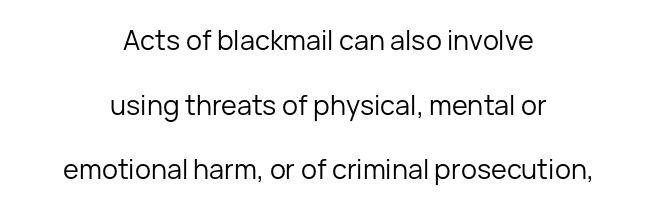
You could call the tracking neutral — neither tight nor loose. The rendering positions every line midway between the sides. The weight tops out at a normal text grade. The zone under the glyphs is completely vacant. The passage shown stacks its lines with a broad gap.
